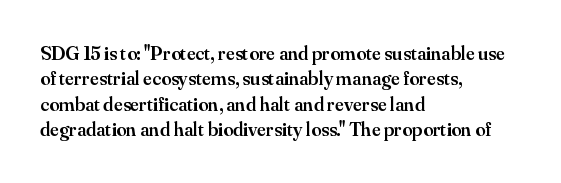
Q: Is the text bold? A: Semi-bold.
Q: Is the text italic (slanted)? A: No, it is upright.
Q: Is the text underlined? A: No.
Q: How is the paragraph aligned? A: Left-aligned.
Q: Is the spacing between letters normal or unusually wide? A: Normal.
Q: Is the spacing between lines tight, normal or loose? A: Normal.
